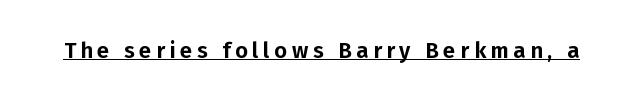
Beneath each row of characters lies a ruled line. Ascenders rise straight up at ninety degrees. Inter-character spacing is expanded well beyond the font's built-in metrics.
